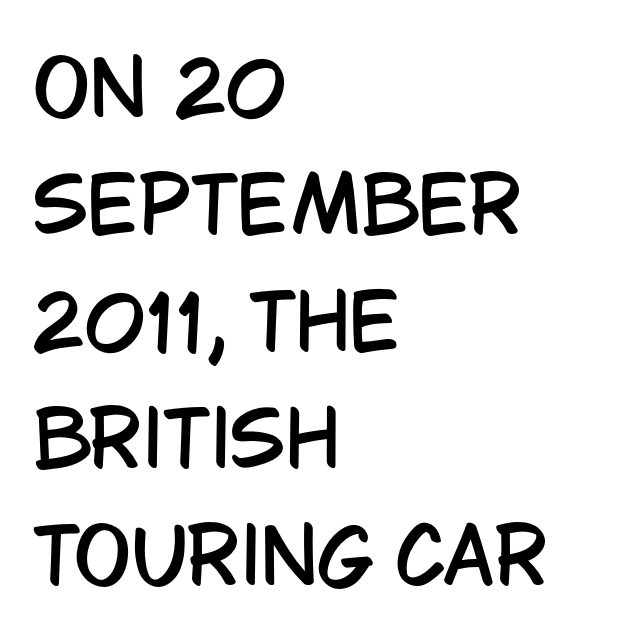
Notice how the passage keeps a crisp vertical edge on the left only. The line-height multiplier appears to be the usual default. Unlike a traditional serif, this face leaves its strokes unadorned. The line texture is even and compact thanks to regular tracking.
